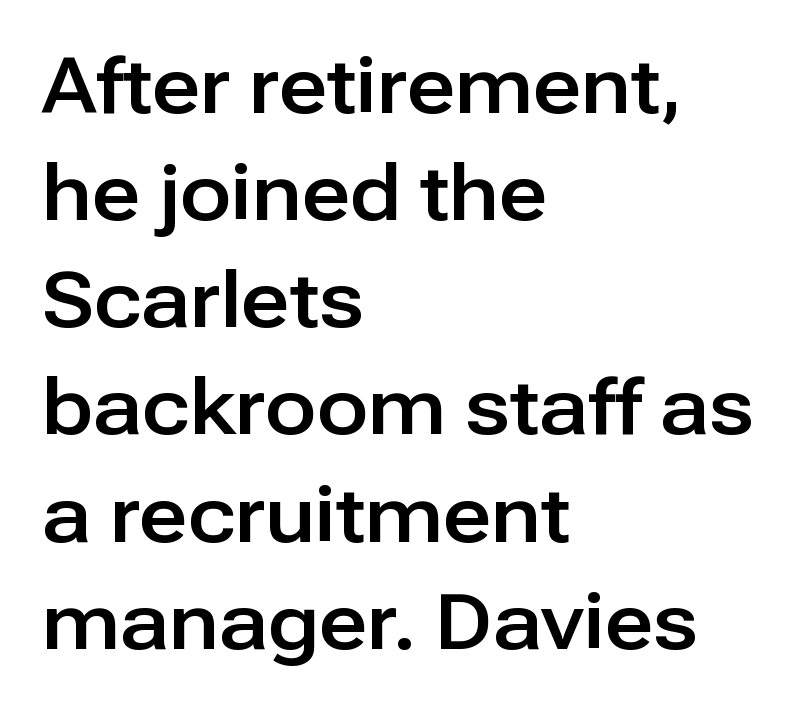
{"serif": "no", "italic": "no", "width": "normal", "stroke_contrast": "low", "x_height": "medium", "monospaced": "no", "underline": "no", "align": "left", "line_spacing": "normal", "line_spacing_ratio": 1.41, "letter_spacing": "normal", "letter_spacing_em": 0.0, "glyph_px": 76}
